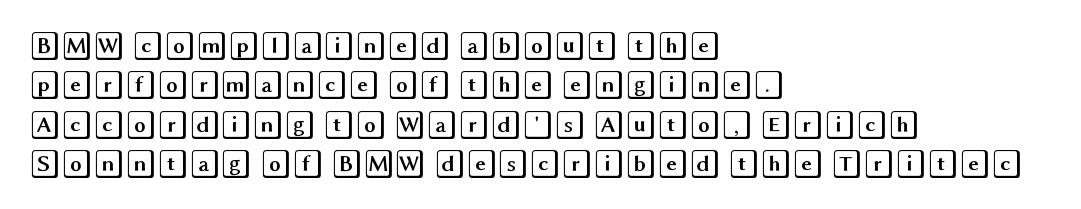
Q: Is the text italic (slanted)? A: No, it is upright.
Q: Is the text underlined? A: No.
Q: How is the paragraph aligned? A: Left-aligned.
Q: Is the spacing between letters normal or unusually wide? A: Normal.
Q: Is the spacing between lines tight, normal or loose? A: Normal.
Q: Width (condensed, normal, or wide)? A: Wide.
Q: x-height? A: Large.
